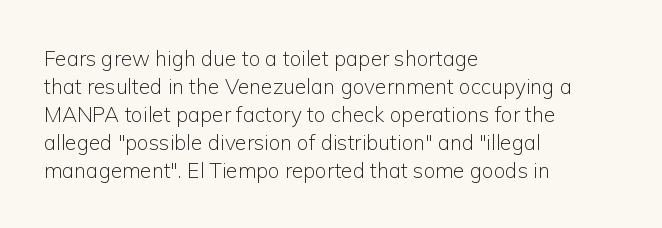
The paragraph has a hard left edge and a soft right edge. Rows of type keep a routine distance in the vertical direction. The letters sit at their default tracking, neither squeezed nor spread. Posture: vertical.
